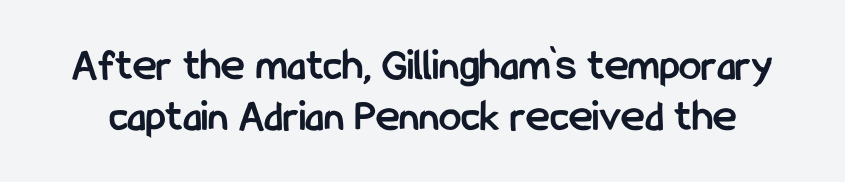
{"serif": "no", "italic": "no", "bold": "yes", "weight": "semibold", "width": "condensed", "stroke_contrast": "low", "x_height": "medium", "monospaced": "no", "underline": "no", "line_spacing": "tight", "line_spacing_ratio": 1.13, "letter_spacing": "normal", "letter_spacing_em": 0.0, "glyph_px": 45}
